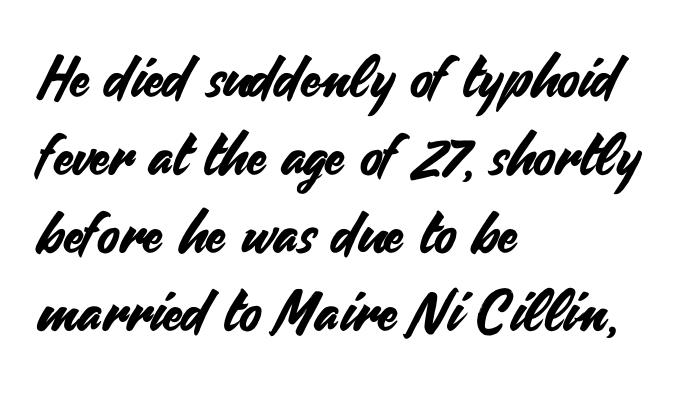
Leftover space on each line is placed entirely after the last word. Anything drawn beneath the words? Only blank space. Spacing between characters is what you'd get straight out of the box.
